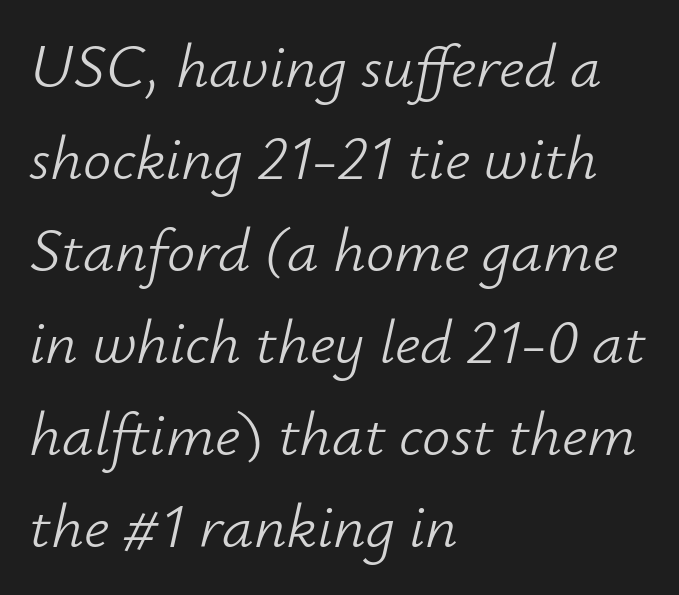
The image shows 63 px light type, italic (leaning right); set left-aligned, normal line spacing (1.46x), normal letter spacing, not underlined; low stroke contrast and a small x-height.
